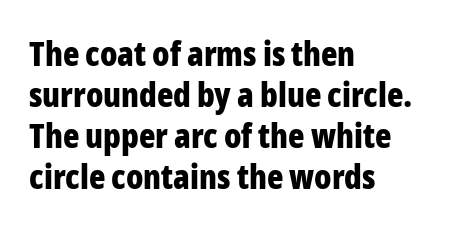
{"serif": "no", "italic": "no", "bold": "yes", "weight": "bold", "width": "condensed", "stroke_contrast": "low", "x_height": "medium", "monospaced": "no", "underline": "no", "align": "left", "line_spacing_ratio": 1.21, "letter_spacing": "normal", "letter_spacing_em": 0.0, "glyph_px": 34}
